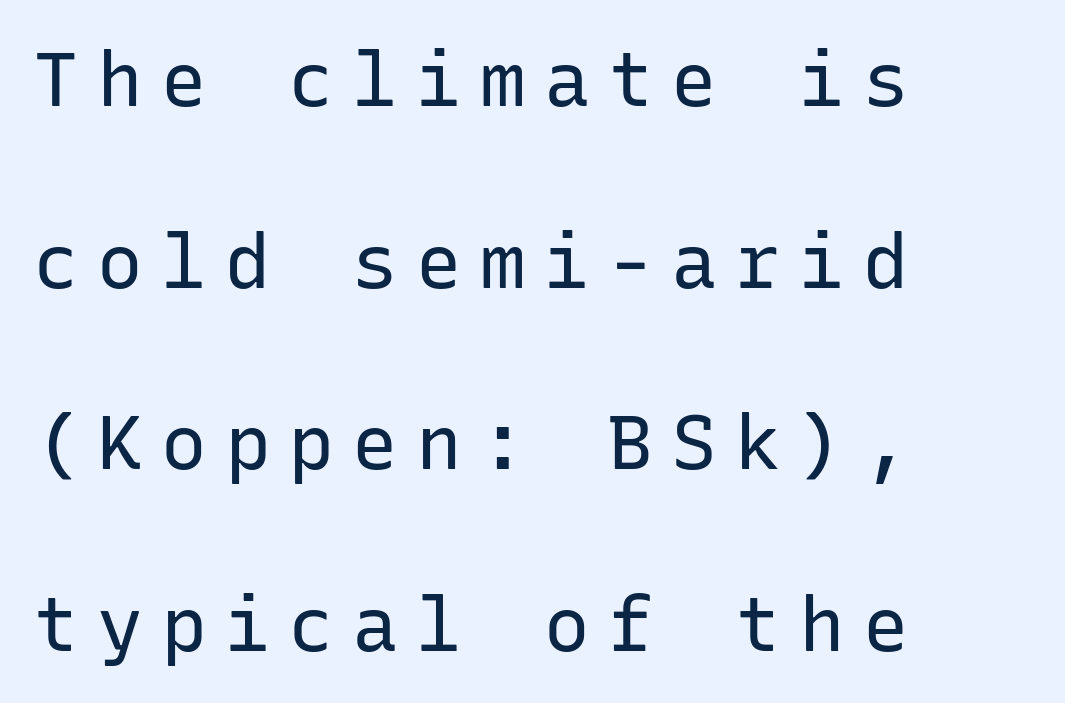
Q: Is the text bold? A: No.
Q: Is the text italic (slanted)? A: No, it is upright.
Q: Is the typeface a serif or a sans-serif typeface? A: Sans-serif.
Q: Is the text underlined? A: No.
Q: How is the paragraph aligned? A: Left-aligned.
Q: Is the spacing between letters normal or unusually wide? A: Unusually wide.
Q: Is the spacing between lines tight, normal or loose? A: Loose.
Q: Width (condensed, normal, or wide)? A: Normal.
Q: Stroke contrast? A: Low.
Q: x-height? A: Medium.
Q: Monospaced? A: Yes.
